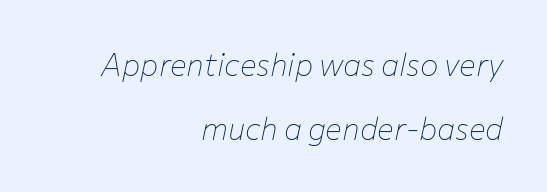
Baseline-to-baseline distance is far greater than the letter height. These lines are set flush right with a ragged left edge. Spacing verdict: proportional, widths tailored to each character. No letter is thick-stroked: the sample isn't bold. The whole block is typeset with a tilt.
